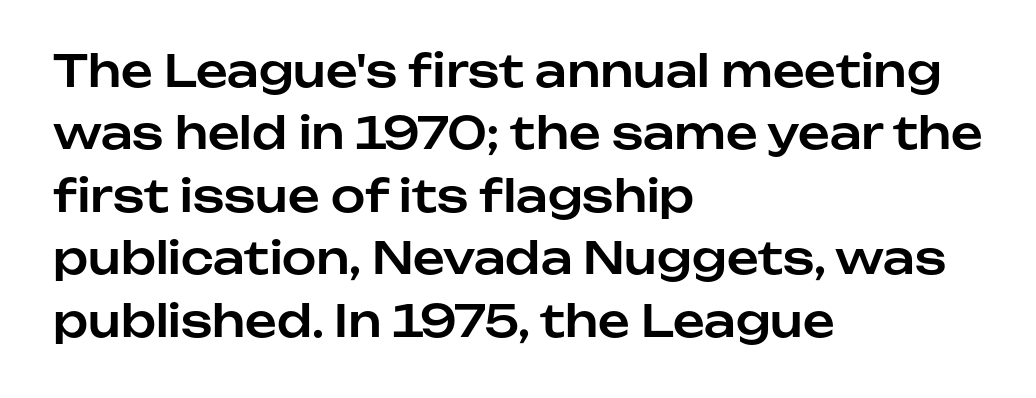
The image shows 44 px sans-serif type, upright; set left-aligned, normal line spacing (1.42x), normal letter spacing, not underlined; low stroke contrast and a medium x-height.
